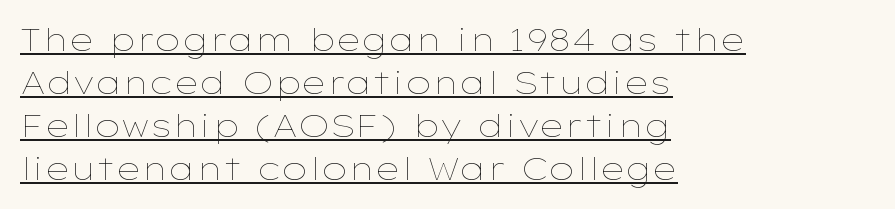
{"italic": "no", "bold": "no", "weight": "thin", "width": "wide", "stroke_contrast": "low", "x_height": "medium", "monospaced": "no", "underline": "yes", "align": "left", "line_spacing": "normal", "line_spacing_ratio": 1.39, "letter_spacing": "normal", "letter_spacing_em": 0.0, "glyph_px": 31}
